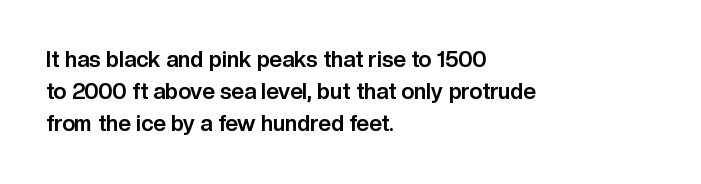
Q: Is the text bold? A: Yes.
Q: Is the text italic (slanted)? A: No, it is upright.
Q: Is the text underlined? A: No.
Q: How is the paragraph aligned? A: Left-aligned.
Q: Is the spacing between letters normal or unusually wide? A: Normal.
Q: Is the spacing between lines tight, normal or loose? A: Normal.
